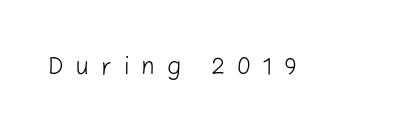
Q: Is the text bold? A: No.
Q: Is the text italic (slanted)? A: No, it is upright.
Q: Is the text underlined? A: No.
Q: Is the spacing between letters normal or unusually wide? A: Unusually wide.
